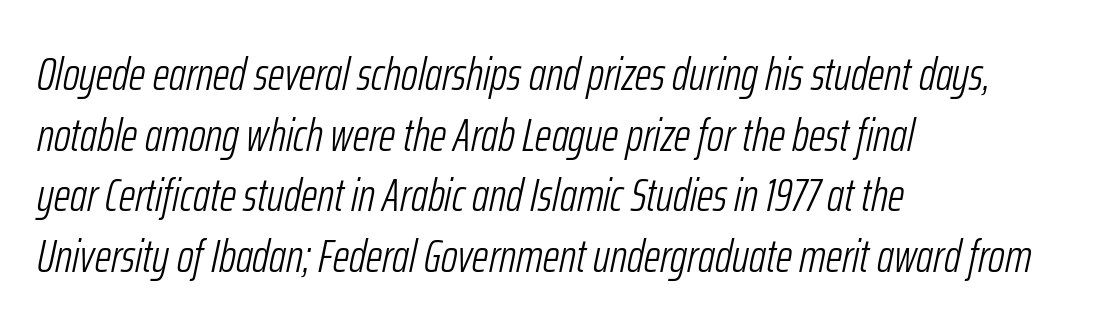
{"italic": "yes", "lean": "right", "slant_degrees": 12, "bold": "no", "weight": "light", "width": "condensed", "stroke_contrast": "low", "x_height": "medium", "monospaced": "no", "underline": "no", "align": "left", "line_spacing": "normal", "line_spacing_ratio": 1.32, "letter_spacing": "normal", "letter_spacing_em": 0.0, "glyph_px": 46}
